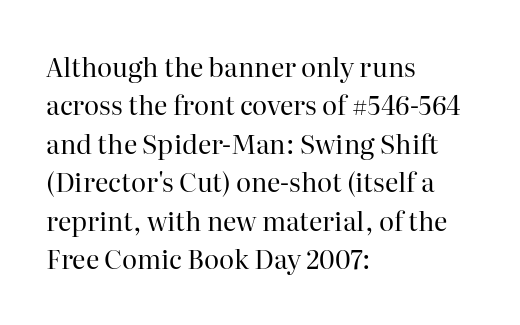
{"italic": "no", "bold": "no", "underline": "no", "align": "left", "line_spacing": "normal", "line_spacing_ratio": 1.48, "letter_spacing": "normal", "letter_spacing_em": 0.0, "glyph_px": 26}
